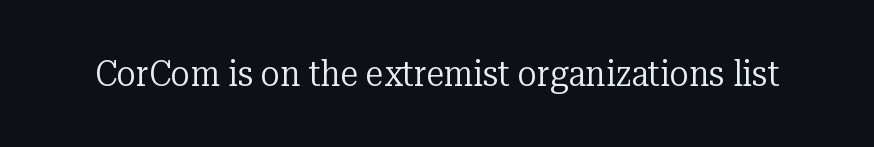
{"serif": "yes", "italic": "no", "bold": "no", "weight": "regular", "width": "normal", "stroke_contrast": "low", "x_height": "medium", "monospaced": "no", "underline": "no", "letter_spacing": "normal", "letter_spacing_em": 0.0, "glyph_px": 36}
